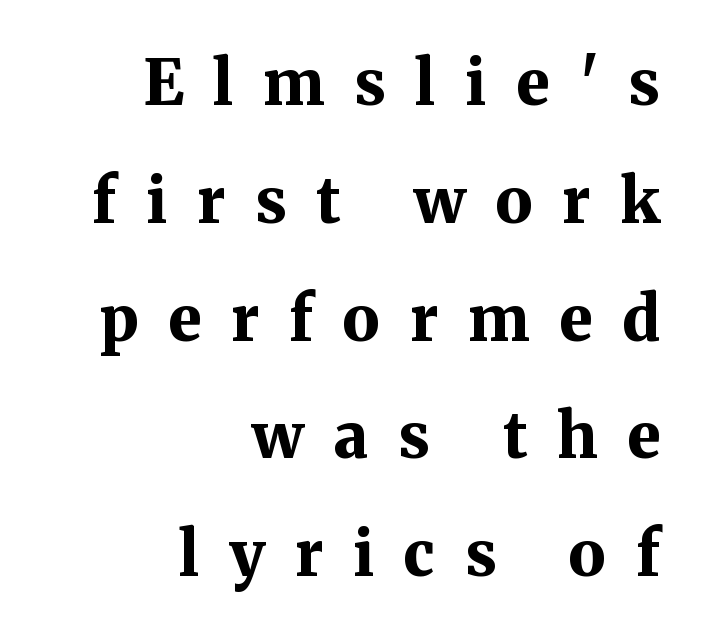
{"serif": "yes", "italic": "no", "bold": "yes", "weight": "bold", "width": "normal", "stroke_contrast": "medium", "x_height": "medium", "monospaced": "no", "underline": "no", "align": "right", "line_spacing": "loose", "line_spacing_ratio": 1.9, "letter_spacing": "wide", "letter_spacing_em": 0.48, "glyph_px": 62}
